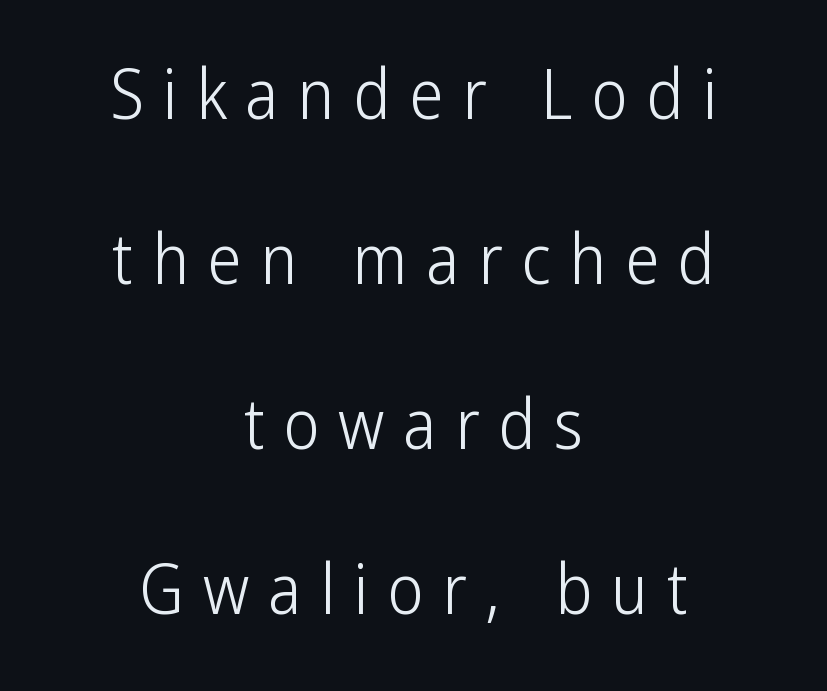
Typeset on center — no edge is straight. Looks like regular typesetting: each glyph gets only the width it needs. The foot of each line stays bare and open. In terms of letterspacing, this is a distinctly airy, spread setting. Nope, not italic — everything's standing straight. Nope, no serifs anywhere on these letters.
